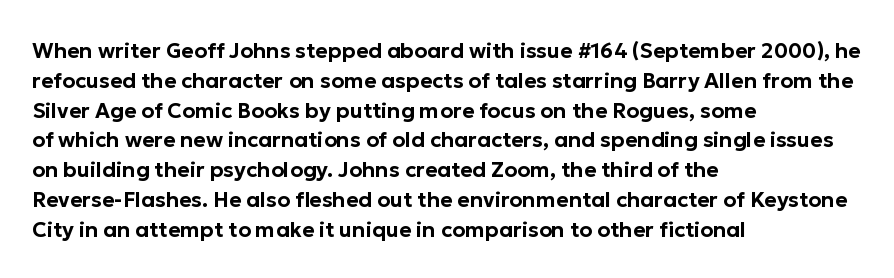
Which margin do the lines hug? The left one — the right edge is uneven. The letters stand upright; this is a roman face. Any mark beneath the type? The region is blank. The space between consecutive lines is moderate. No extra tracking has been applied to these lines.
